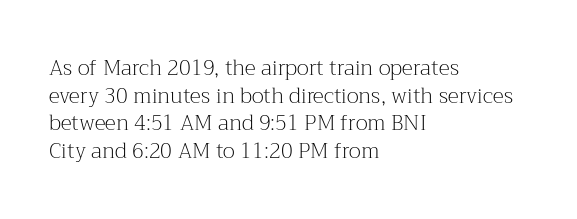
Q: Is the text bold? A: No.
Q: Is the text italic (slanted)? A: No, it is upright.
Q: Is the text underlined? A: No.
Q: How is the paragraph aligned? A: Left-aligned.
Q: Is the spacing between letters normal or unusually wide? A: Normal.
Q: Is the spacing between lines tight, normal or loose? A: Normal.
